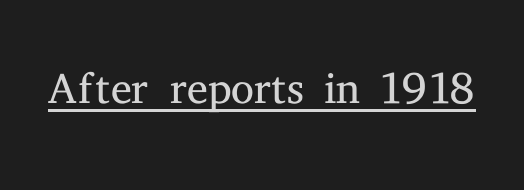
Q: Is the text bold? A: No.
Q: Is the text italic (slanted)? A: No, it is upright.
Q: Is the typeface a serif or a sans-serif typeface? A: Serif.
Q: Is the text underlined? A: Yes.
Q: Is the spacing between letters normal or unusually wide? A: Normal.
Q: Width (condensed, normal, or wide)? A: Normal.
Q: Stroke contrast? A: Medium.
Q: x-height? A: Medium.
Q: Monospaced? A: No.
